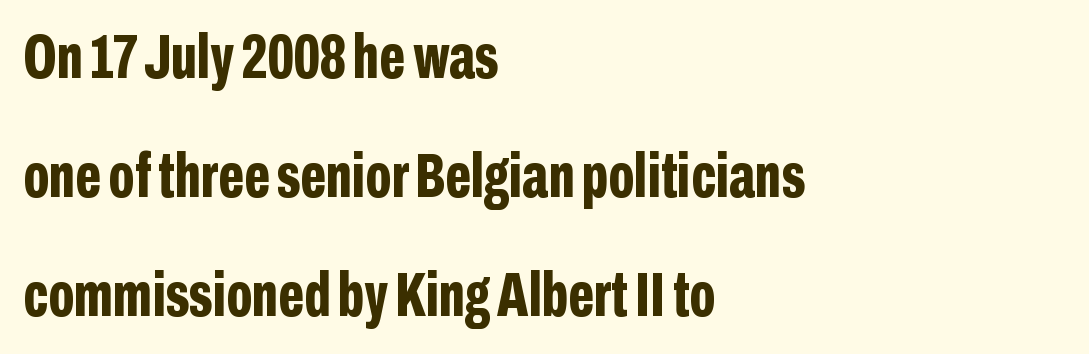
Q: Is the text bold? A: Yes.
Q: Is the text italic (slanted)? A: No, it is upright.
Q: Is the typeface a serif or a sans-serif typeface? A: Sans-serif.
Q: Is the text underlined? A: No.
Q: How is the paragraph aligned? A: Left-aligned.
Q: Is the spacing between letters normal or unusually wide? A: Normal.
Q: Is the spacing between lines tight, normal or loose? A: Loose.
Q: Width (condensed, normal, or wide)? A: Condensed.
Q: Stroke contrast? A: Low.
Q: x-height? A: Medium.
Q: Monospaced? A: No.
